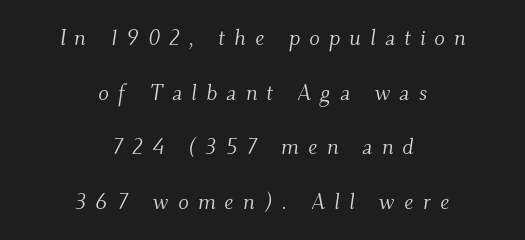
The lines in this sample share a center point and differ in where they start and stop. The axis of the letterforms is tilted away from vertical. The passage shown has open, widely tracked lettering throughout. Decoration check: the copy has no underline. Weight: regular or lighter.
